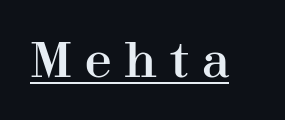
{"serif": "yes", "italic": "no", "width": "normal", "stroke_contrast": "high", "x_height": "medium", "monospaced": "no", "underline": "yes", "letter_spacing": "wide", "letter_spacing_em": 0.27, "glyph_px": 48}
